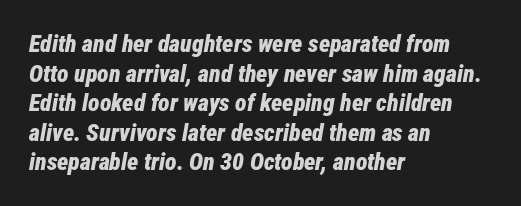
The image shows 24 px bold type, italic (leaning right); set left-aligned, line spacing 1.23x, normal letter spacing, not underlined.
